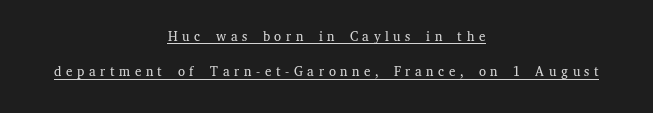
The image shows 20 px text type, upright; set centered, line spacing 1.77x, unusually wide letter spacing (+0.23 em), underlined.
